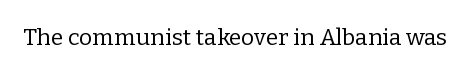
The type is set solid horizontally, with unmodified tracking. Words float on clear page, feet unadorned. A quiet, ordinary-to-light weight characterises the typeface. The type sits square on the baseline with zero lean.
